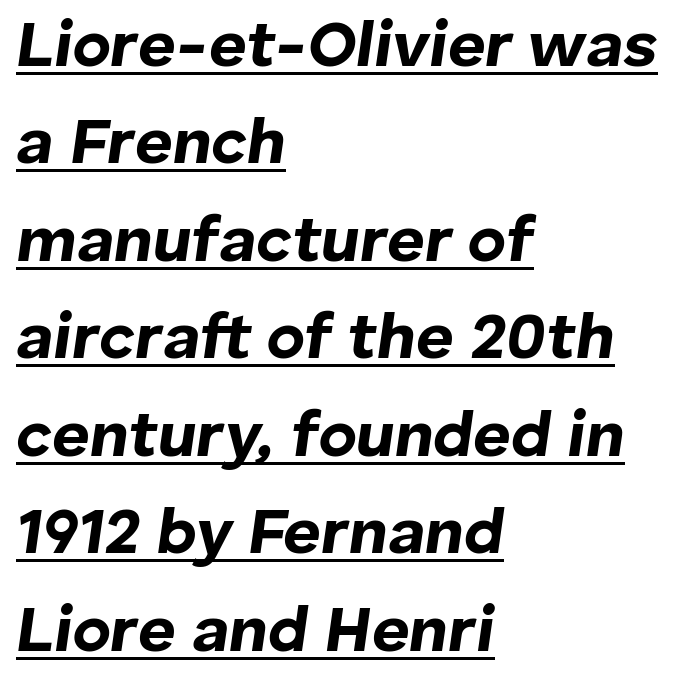
Q: Is the text bold? A: Yes.
Q: Is the text italic (slanted)? A: Yes, it leans right by about 8 degrees.
Q: Is the text underlined? A: Yes.
Q: How is the paragraph aligned? A: Left-aligned.
Q: Is the spacing between letters normal or unusually wide? A: Normal.
Q: Is the spacing between lines tight, normal or loose? A: Normal.
Q: Width (condensed, normal, or wide)? A: Normal.
Q: Stroke contrast? A: Low.
Q: x-height? A: Medium.
Q: Monospaced? A: No.
